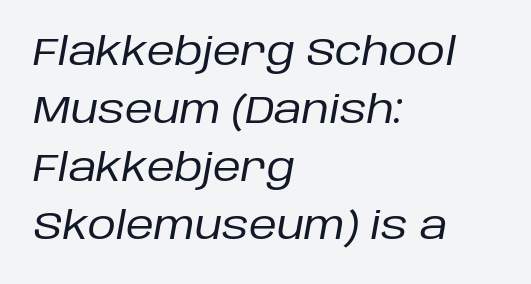
Rendered with sloped, italic letterforms. The rendering uses natural spacing where letterforms have individual widths. Leftover space on each line is placed entirely after the last word. Underlining? Definitely not there. Is the stroke heavy? The answer is a plain regular-or-lighter. Vertical spacing — default.
